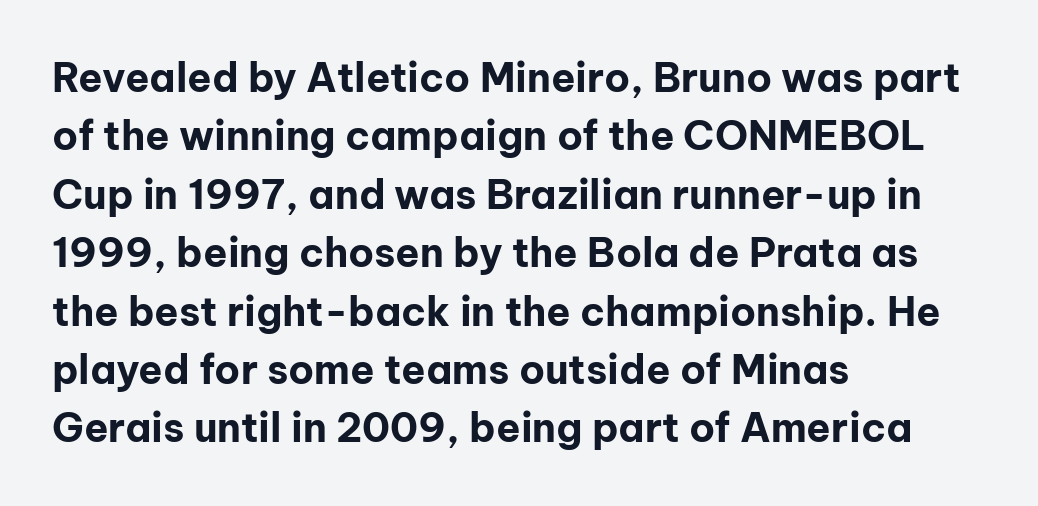
The compositor pushed each line to the left boundary. Caption: standard tracking, unaltered. A clean baseline with only descenders dipping below it. Varying glyph widths throughout — classic text-font behaviour. Reading down the column, the eye jumps a familiar distance to each next line. A dark, heavy texture on the line: the type is bold.
